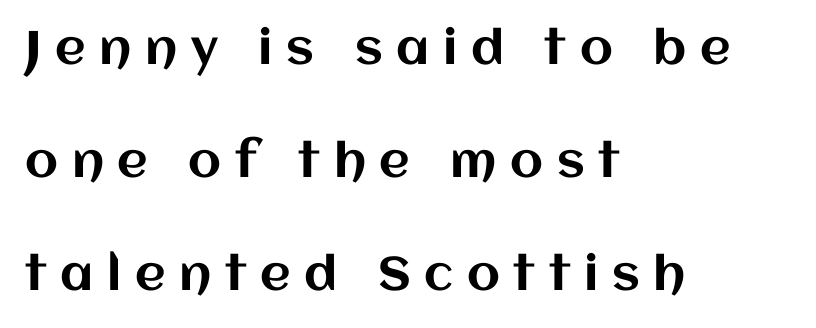
{"italic": "no", "width": "normal", "stroke_contrast": "medium", "x_height": "large", "monospaced": "no", "underline": "no", "align": "left", "line_spacing": "loose", "line_spacing_ratio": 2.4, "letter_spacing": "wide", "letter_spacing_em": 0.29, "glyph_px": 47}
